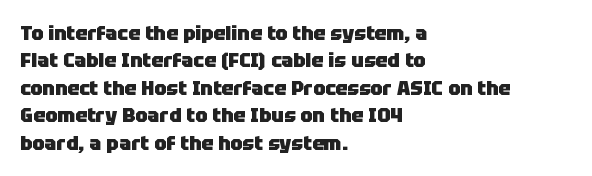
The image shows 20 px bold type, upright; set left-aligned, normal line spacing (1.37x), normal letter spacing, not underlined.
